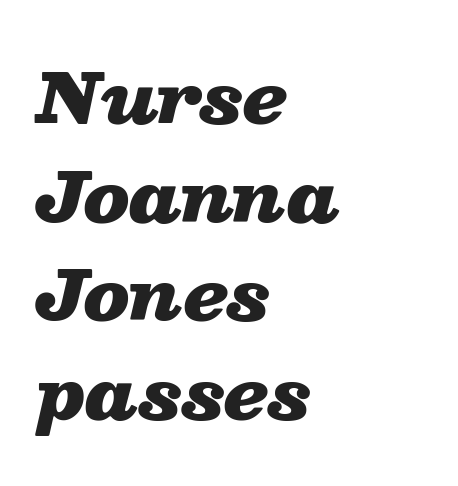
{"italic": "yes", "lean": "right", "slant_degrees": 13, "bold": "yes", "weight": "heavy", "width": "wide", "stroke_contrast": "low", "x_height": "medium", "monospaced": "no", "underline": "no", "align": "left", "line_spacing": "normal", "line_spacing_ratio": 1.45, "letter_spacing": "normal", "letter_spacing_em": 0.0, "glyph_px": 68}
